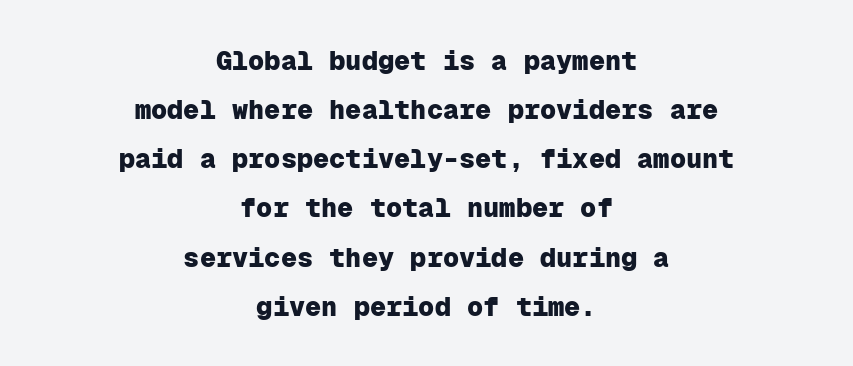
Q: Is the text bold? A: Yes.
Q: Is the text italic (slanted)? A: No, it is upright.
Q: Is the text underlined? A: No.
Q: How is the paragraph aligned? A: Centered.
Q: Is the spacing between letters normal or unusually wide? A: Normal.
